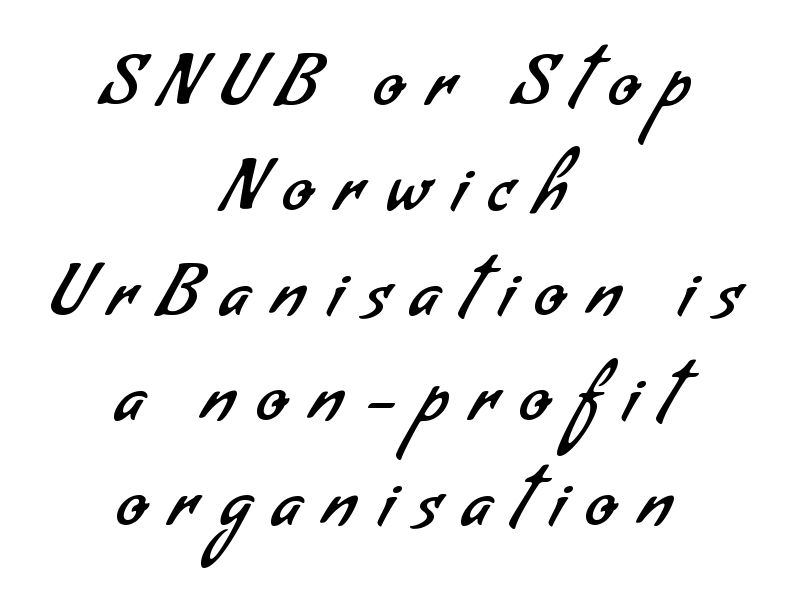
The image shows 70 px regular-weight sans-serif type; set centered, normal line spacing (1.5x), unusually wide letter spacing (+0.32 em), not underlined; low stroke contrast and a small x-height.
